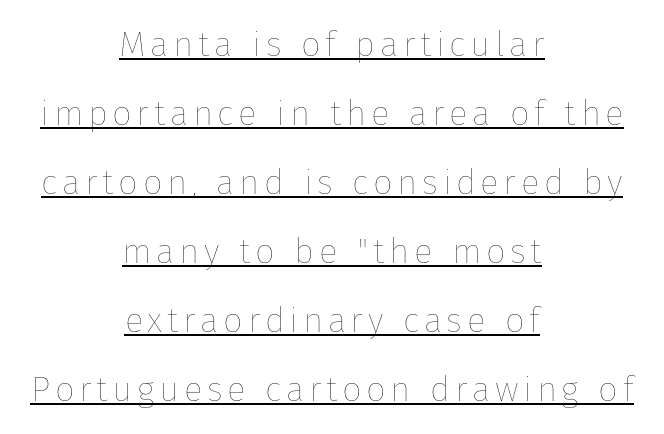
The image shows 35 px thin type, upright; set centered, loose line spacing (1.97x), underlined; low stroke contrast and a medium x-height.
